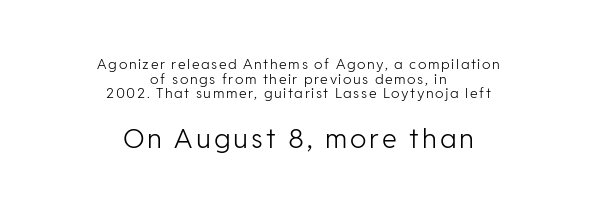
{"italic": "no", "bold": "no", "underline": "no", "align": "center", "line_spacing": "tight", "line_spacing_ratio": 1.05, "larger_block": "second", "size_ratio": 1.93, "glyph_px": 27}
